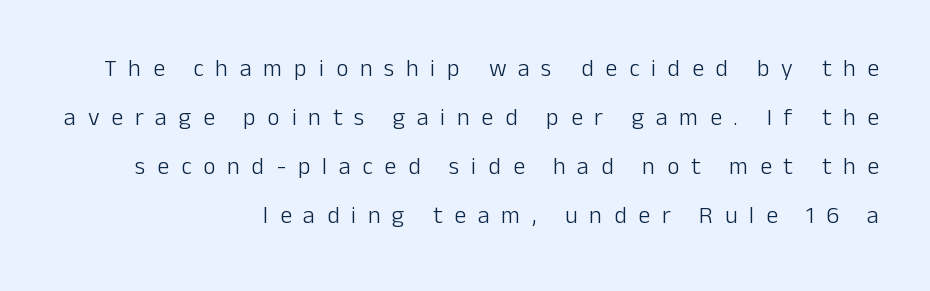
The image shows 24 px text type, upright; set right-aligned, loose line spacing (2.04x), unusually wide letter spacing (+0.49 em), not underlined.
